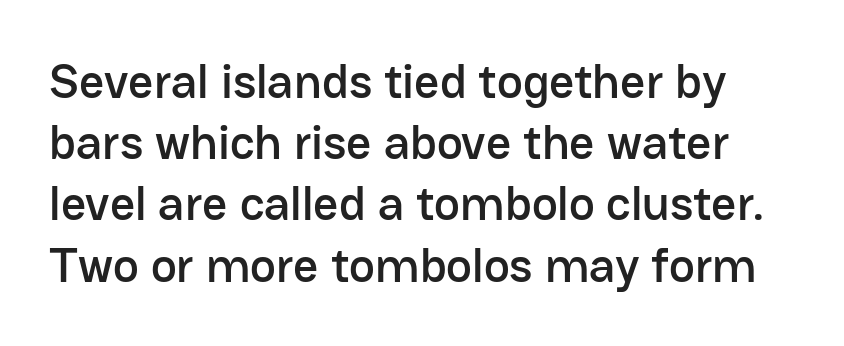
The gap between lines stays unmarked. The face used here is proportionally spaced, like ordinary book or web type. What stands out about the letter spacing? Nothing — it is the standard amount. Every stem runs plumb, perpendicular to the baseline. Letterform terminals end flat and unadorned throughout the passage. Leading: standard.
